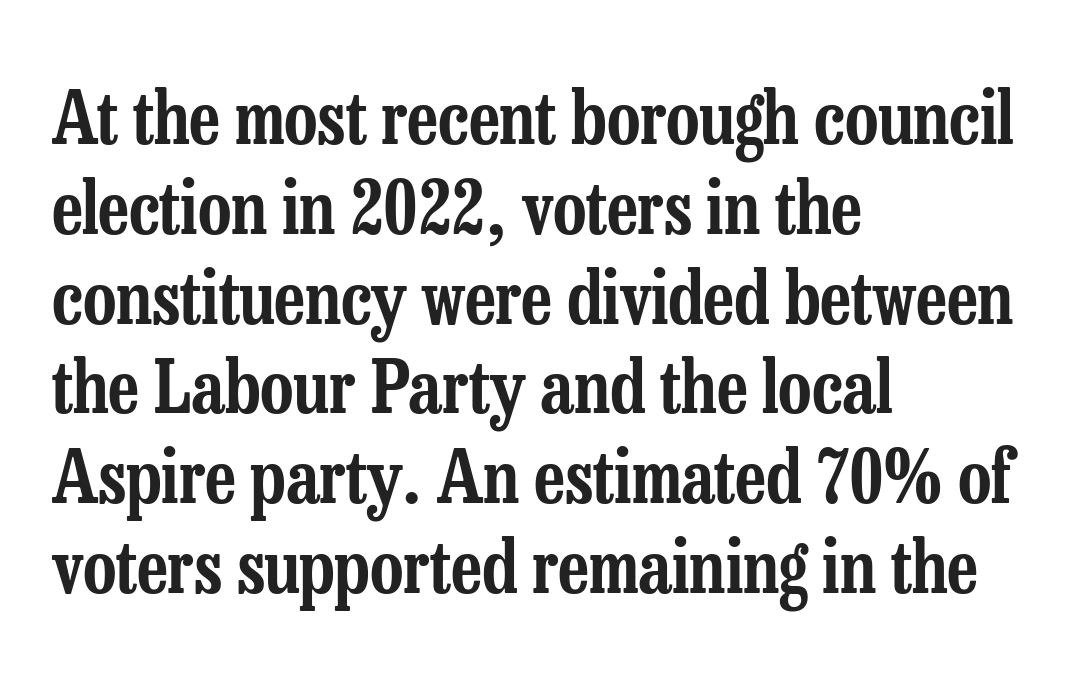
Posture: straight, roman, zero tilt. Serif or sans? Serif — the stroke terminals have little feet. Students, note that the glyphs here touch the page at normal intervals. Think of a printed novel: that variable character pitch is what you see here. Descender tails drop into unmarked territory. The rendering anchors every line to the left-hand side.
